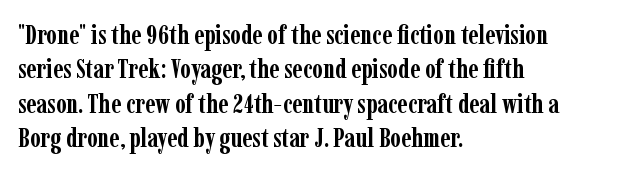
Q: Is the text bold? A: Yes.
Q: Is the text italic (slanted)? A: No, it is upright.
Q: Is the text underlined? A: No.
Q: How is the paragraph aligned? A: Left-aligned.
Q: Is the spacing between letters normal or unusually wide? A: Normal.
Q: Is the spacing between lines tight, normal or loose? A: Normal.
